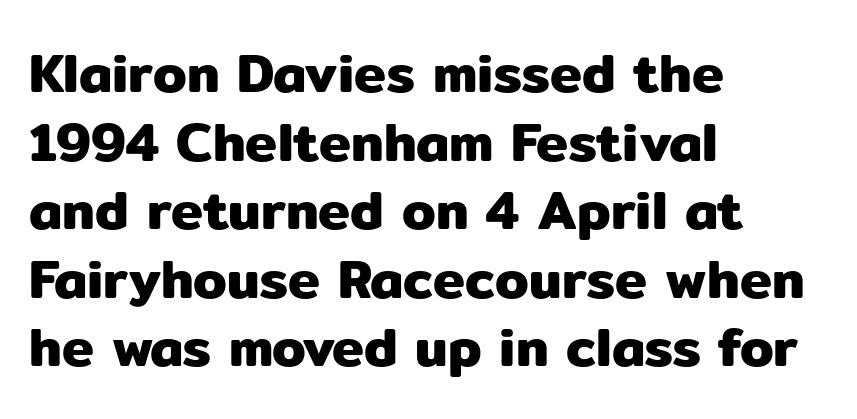
The letters carry no serifs — their stems end cleanly without finishing strokes. This sample uses plain, unmodified letter spacing. A roman cut, with each character standing at attention. Compared with a centered layout, this one pins lines to the left instead. Think of a printed novel: that variable character pitch is what you see here. The specimen omits any rule beneath the text block's lines.
